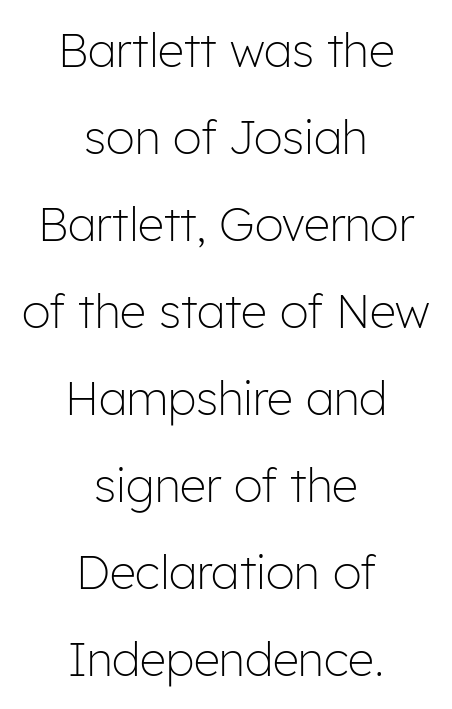
The image shows 46 px light sans-serif type, upright; set centered, line spacing 1.89x, normal letter spacing, not underlined; low stroke contrast and a medium x-height.
